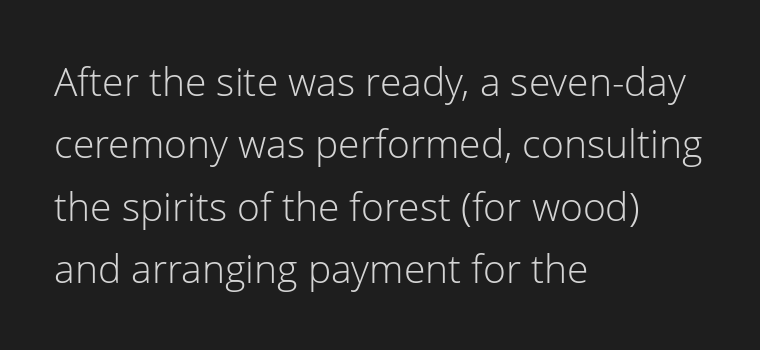
The image shows 39 px light sans-serif type, upright; set left-aligned, normal line spacing (1.6x), normal letter spacing, not underlined; low stroke contrast and a medium x-height.
